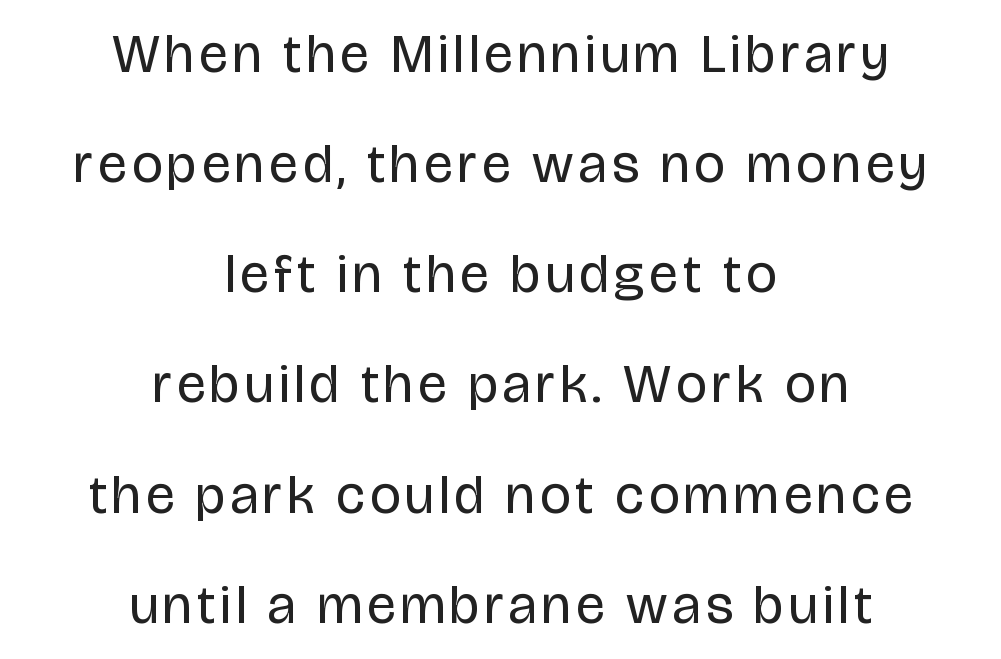
The space directly below the letters is spotless. Spacing verdict: proportional, widths tailored to each character. Vertically, the passage feels expansive, rows floating well apart. Typeset on center — no edge is straight. Posture: straight, roman, zero tilt.
